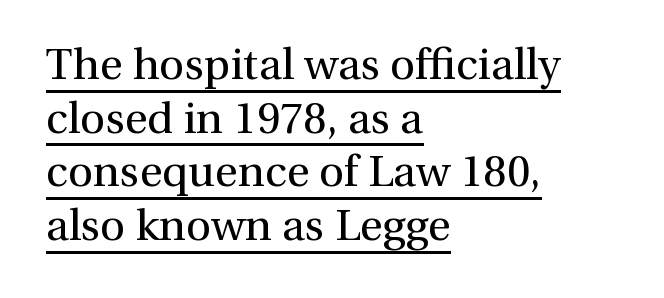
Q: Is the text bold? A: No.
Q: Is the text italic (slanted)? A: No, it is upright.
Q: Is the typeface a serif or a sans-serif typeface? A: Serif.
Q: Is the text underlined? A: Yes.
Q: How is the paragraph aligned? A: Left-aligned.
Q: Is the spacing between letters normal or unusually wide? A: Normal.
Q: Width (condensed, normal, or wide)? A: Normal.
Q: x-height? A: Medium.
Q: Monospaced? A: No.
